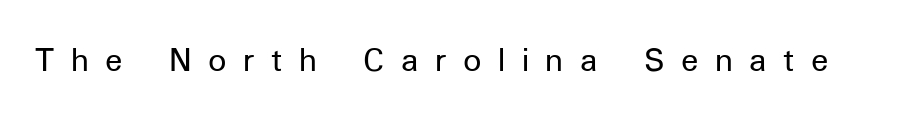
{"serif": "no", "italic": "no", "bold": "no", "weight": "regular", "width": "normal", "stroke_contrast": "low", "x_height": "medium", "monospaced": "no", "underline": "no", "letter_spacing": "wide", "letter_spacing_em": 0.46, "glyph_px": 36}
